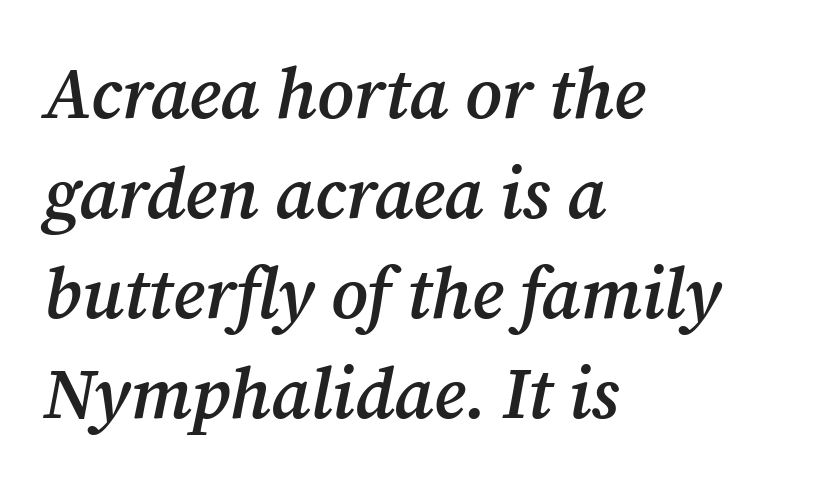
If you drew a line through each stem, it would be angled. Nothing unusual about the tracking: characters are spaced as the font intends. The paragraph has a hard left edge and a soft right edge. Underlining? Definitely not there. Small tapered or slab feet sit at the stroke ends, so this counts as serif. Looks like regular typesetting: each glyph gets only the width it needs.
